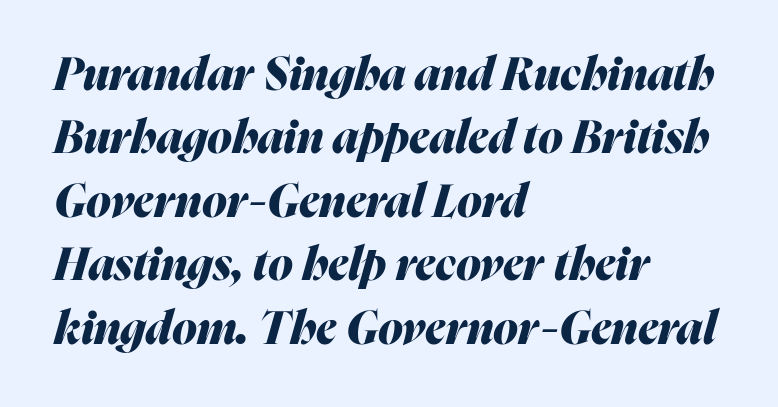
{"italic": "yes", "lean": "right", "slant_degrees": 16, "bold": "yes", "weight": "heavy", "width": "normal", "stroke_contrast": "medium", "x_height": "medium", "monospaced": "no", "underline": "no", "align": "left", "line_spacing": "normal", "line_spacing_ratio": 1.41, "letter_spacing": "normal", "letter_spacing_em": 0.0, "glyph_px": 45}
